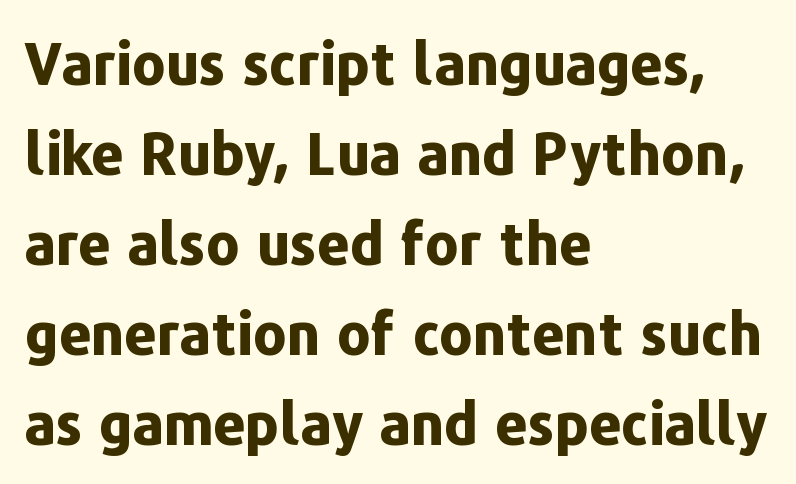
The image shows 57 px bold sans-serif type, upright; set left-aligned, normal line spacing (1.58x), normal letter spacing, not underlined; low stroke contrast and a medium x-height.
